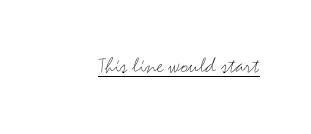
Students, observe the line beneath the letters — that is underlining. Stems here are at most as thick as an everyday book face. Between one letter and the next there's only the usual sliver of space.
